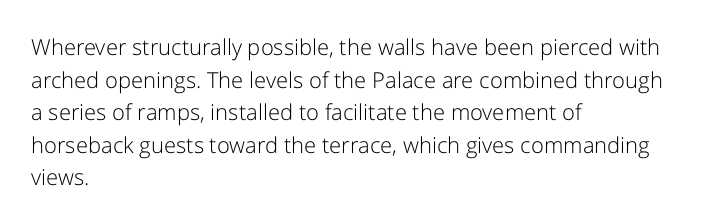
Q: Is the text bold? A: No.
Q: Is the text italic (slanted)? A: No, it is upright.
Q: Is the text underlined? A: No.
Q: How is the paragraph aligned? A: Left-aligned.
Q: Is the spacing between letters normal or unusually wide? A: Normal.
Q: Is the spacing between lines tight, normal or loose? A: Normal.
